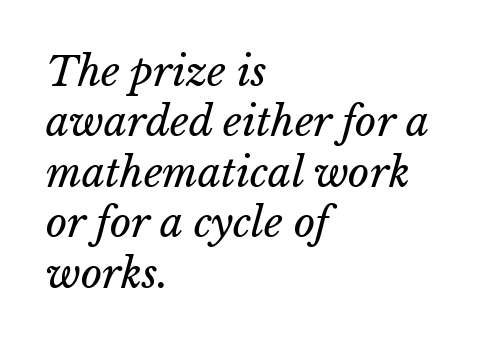
{"italic": "yes", "lean": "right", "slant_degrees": 15, "bold": "no", "weight": "regular", "width": "normal", "stroke_contrast": "low", "x_height": "medium", "monospaced": "no", "underline": "no", "align": "left", "line_spacing_ratio": 1.23, "letter_spacing": "normal", "letter_spacing_em": 0.0, "glyph_px": 41}
